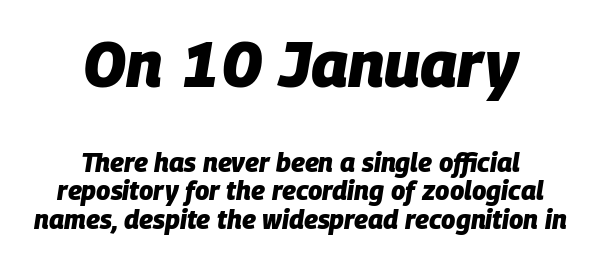
{"italic": "yes", "lean": "right", "slant_degrees": 9, "bold": "yes", "weight": "heavy", "width": "normal", "stroke_contrast": "low", "x_height": "large", "monospaced": "no", "underline": "no", "align": "center", "line_spacing": "tight", "line_spacing_ratio": 1.09, "letter_spacing": "normal", "letter_spacing_em": 0.0, "larger_block": "first", "size_ratio": 2.46, "glyph_px": 64}
